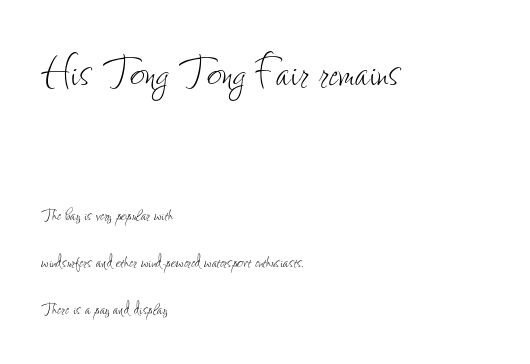
Q: Is the text bold? A: No.
Q: Is the text italic (slanted)? A: Yes.
Q: Is the text underlined? A: No.
Q: How is the paragraph aligned? A: Left-aligned.
Q: Is the spacing between letters normal or unusually wide? A: Normal.
Q: Is the spacing between lines tight, normal or loose? A: Loose.
Q: Which block of text is set in a larger size, the first (top) or the second (bottom)? A: The first (top) one.
Q: Width (condensed, normal, or wide)? A: Condensed.
Q: Stroke contrast? A: Low.
Q: x-height? A: Small.
Q: Monospaced? A: No.
